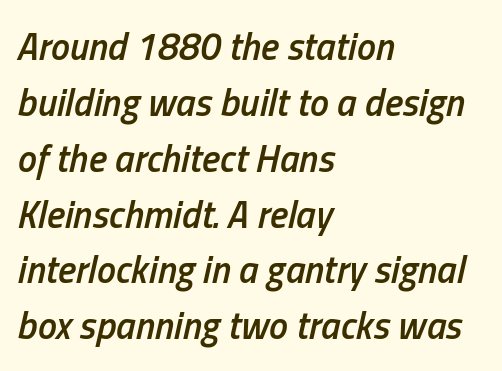
The image shows 38 px semibold, condensed type, italic (leaning right); set left-aligned, normal line spacing (1.47x), normal letter spacing, not underlined; low stroke contrast and a medium x-height.
